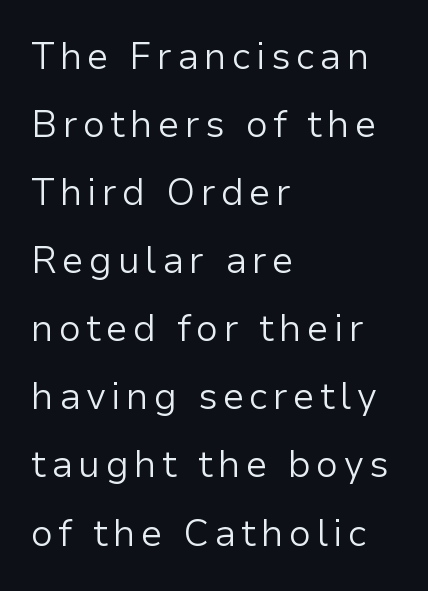
The image shows 37 px light sans-serif type, upright; set left-aligned, line spacing 1.84x, not underlined; low stroke contrast and a medium x-height.
